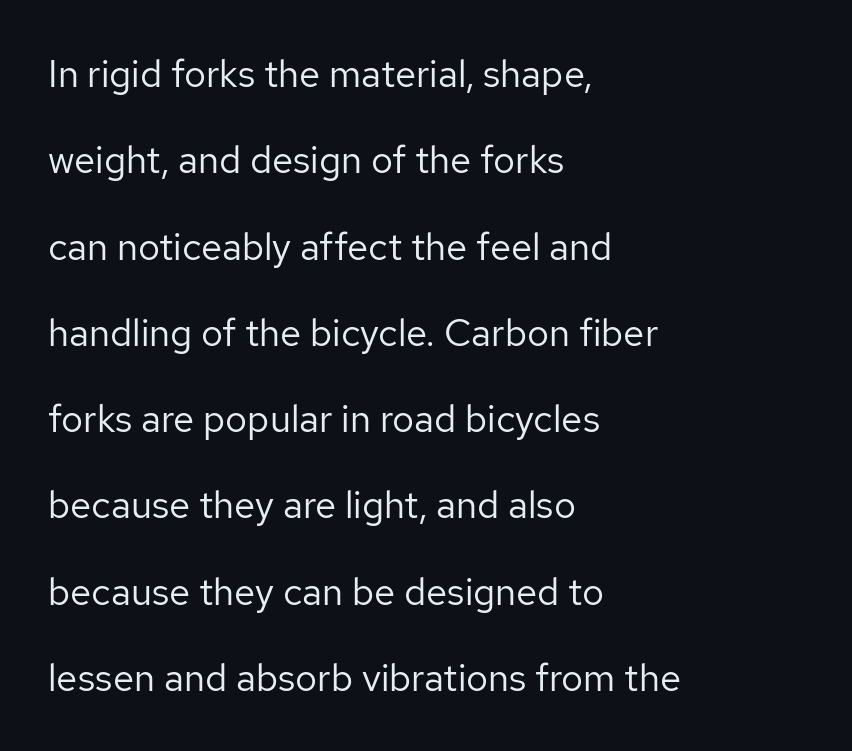
The image shows 38 px regular-weight sans-serif type, upright; set left-aligned, loose line spacing (2.27x), normal letter spacing, not underlined; low stroke contrast and a medium x-height.
